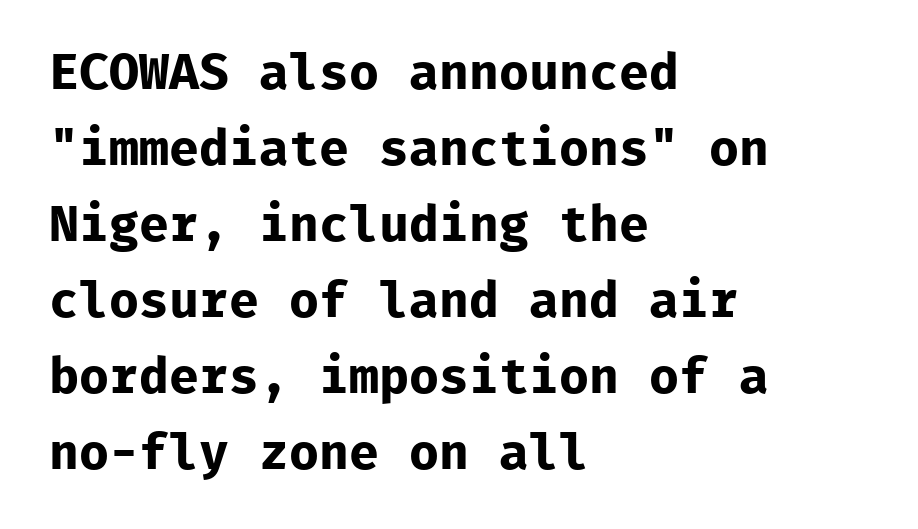
Q: Is the text bold? A: Yes.
Q: Is the text italic (slanted)? A: No, it is upright.
Q: Is the typeface a serif or a sans-serif typeface? A: Sans-serif.
Q: Is the text underlined? A: No.
Q: How is the paragraph aligned? A: Left-aligned.
Q: Is the spacing between letters normal or unusually wide? A: Normal.
Q: Is the spacing between lines tight, normal or loose? A: Normal.
Q: Width (condensed, normal, or wide)? A: Normal.
Q: Stroke contrast? A: Low.
Q: x-height? A: Medium.
Q: Monospaced? A: Yes.
